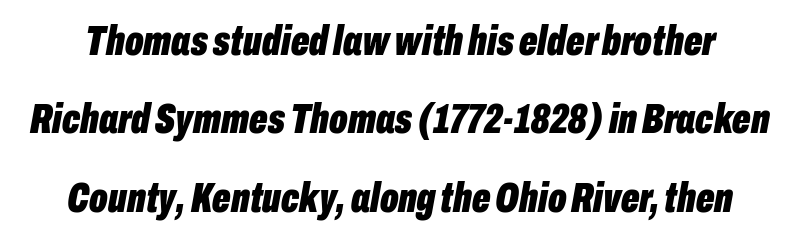
The face used here is proportionally spaced, like ordinary book or web type. The space directly below the letters is spotless. Here the glyphs are tracked normally, forming tight word shapes. Quick note: italic. Its strokes are broad and dark, the hallmark of bold type.
